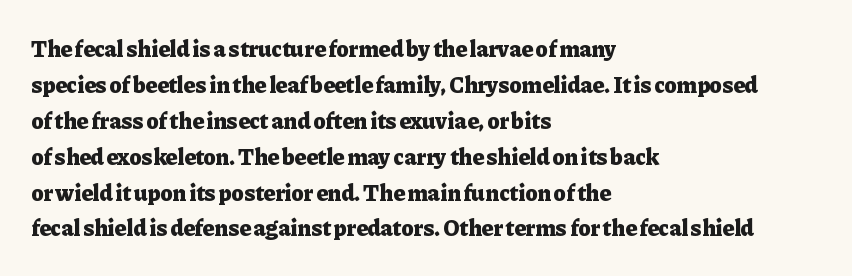
{"italic": "no", "bold": "yes", "underline": "no", "align": "left", "line_spacing": "normal", "line_spacing_ratio": 1.56, "letter_spacing": "normal", "letter_spacing_em": 0.0, "glyph_px": 23}
